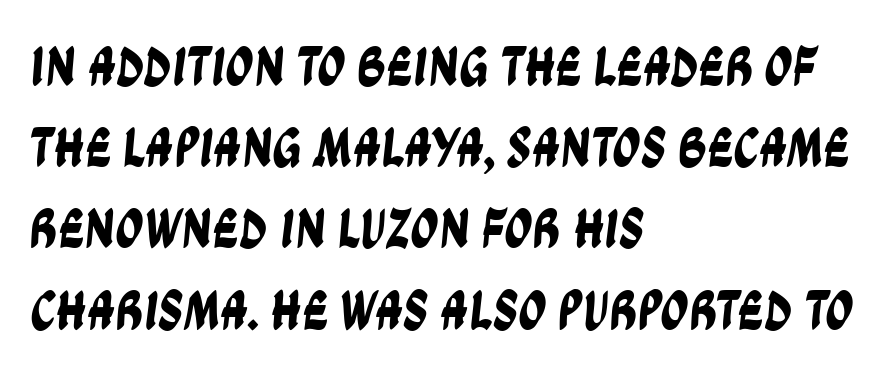
Q: Is the typeface a serif or a sans-serif typeface? A: Sans-serif.
Q: Is the text underlined? A: No.
Q: How is the paragraph aligned? A: Left-aligned.
Q: Is the spacing between letters normal or unusually wide? A: Normal.
Q: Is the spacing between lines tight, normal or loose? A: Normal.
Q: Width (condensed, normal, or wide)? A: Condensed.
Q: Stroke contrast? A: Low.
Q: x-height? A: Large.
Q: Monospaced? A: No.
